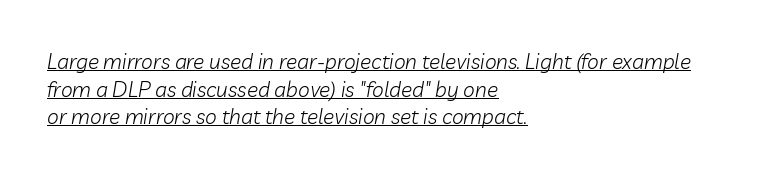
The image shows 21 px text type, italic (leaning right); set left-aligned, normal line spacing (1.31x), normal letter spacing, underlined.
